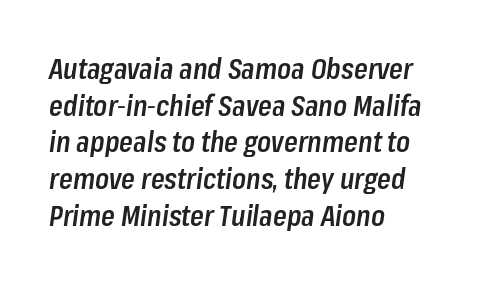
The image shows 28 px semibold, condensed type, italic (leaning right); set left-aligned, normal line spacing (1.31x), normal letter spacing, not underlined; low stroke contrast and a medium x-height.
